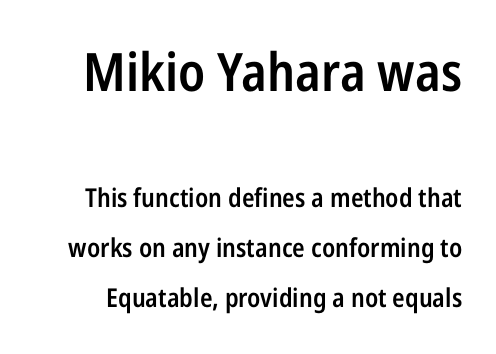
Q: Is the text bold? A: Semi-bold.
Q: Is the text italic (slanted)? A: No, it is upright.
Q: Is the typeface a serif or a sans-serif typeface? A: Sans-serif.
Q: Is the text underlined? A: No.
Q: Is the spacing between letters normal or unusually wide? A: Normal.
Q: Is the spacing between lines tight, normal or loose? A: Loose.
Q: Which block of text is set in a larger size, the first (top) or the second (bottom)? A: The first (top) one.
Q: Width (condensed, normal, or wide)? A: Condensed.
Q: Stroke contrast? A: Low.
Q: x-height? A: Medium.
Q: Monospaced? A: No.
